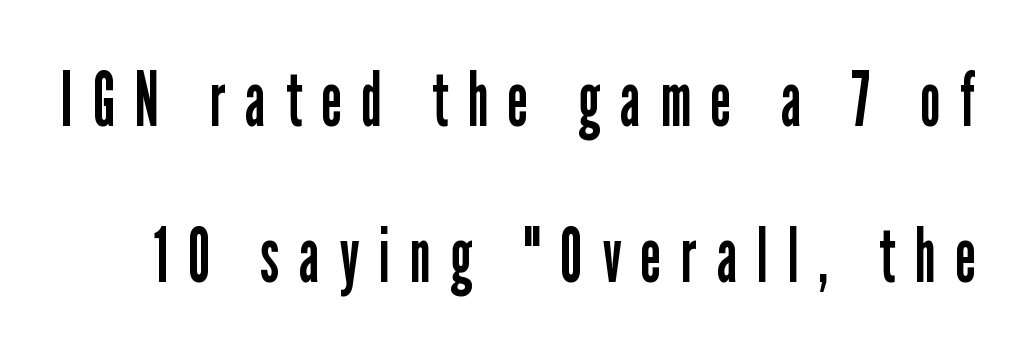
{"serif": "no", "italic": "no", "bold": "no", "weight": "regular", "width": "condensed", "stroke_contrast": "low", "x_height": "medium", "monospaced": "no", "underline": "no", "line_spacing": "loose", "line_spacing_ratio": 2.08, "letter_spacing": "wide", "letter_spacing_em": 0.27, "glyph_px": 75}
